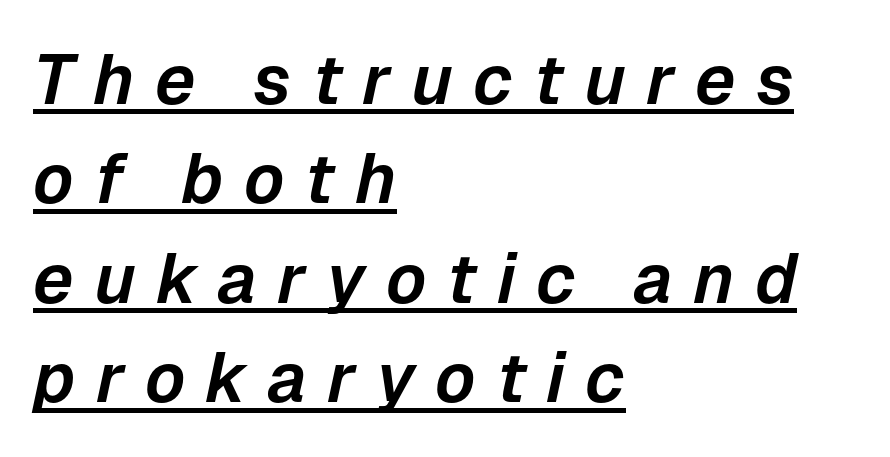
Is the letter spacing exaggerated? Yes — the characters are pushed far apart. A typesetter would call this proportional, since set widths differ per character. There's an unmistakable incline to the writing here. This sample keeps an unexceptional amount of space between lines. Where is the straight margin? On the left. In designer terms, the underline attribute is active on this setting.
